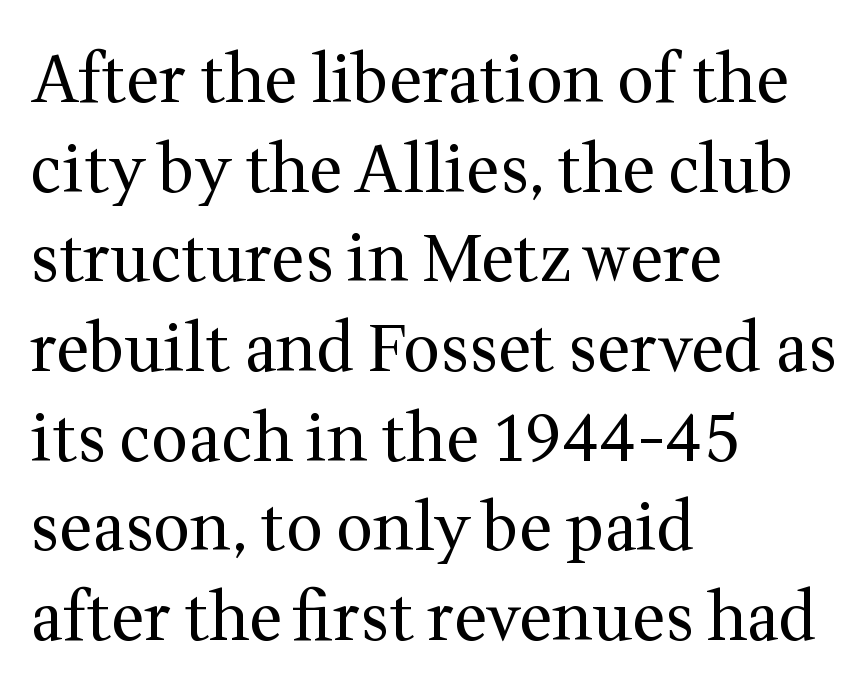
The image shows 65 px regular-weight serif type, upright; set left-aligned, normal line spacing (1.38x), normal letter spacing, not underlined; medium stroke contrast and a medium x-height.
